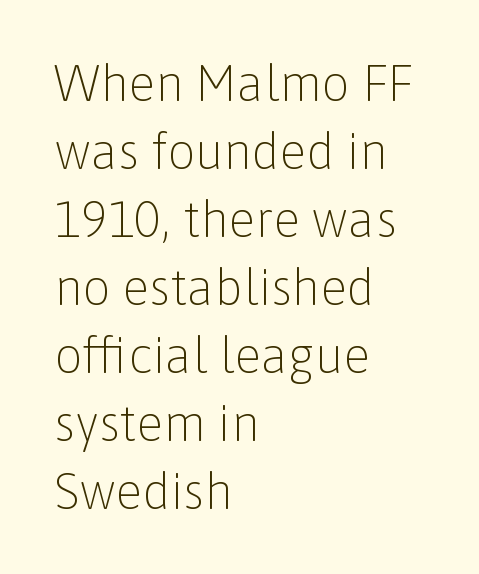
Successive baselines arrive at the customary interval. Proportional: the letters do not fall into vertical columns. The paragraph shown leans on its left margin. Ordinary non-slanted type is in use. Stems and bowls with no extra thickness — not bold. Honestly, there is no underline to notice here at all.
